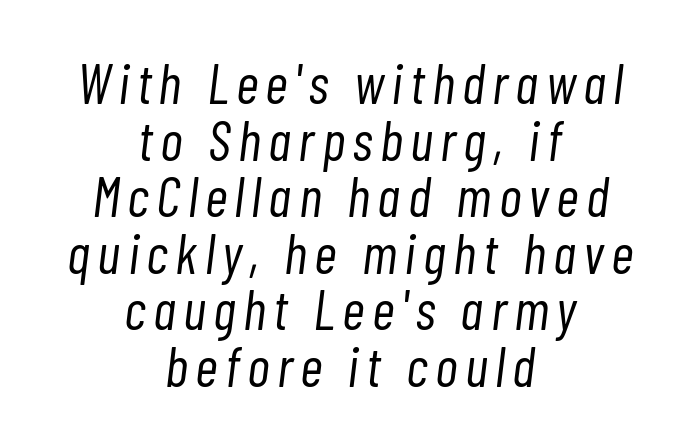
The image shows 56 px light, condensed type, italic (leaning right); set centered, tight line spacing (1.01x), not underlined; low stroke contrast and a medium x-height.
